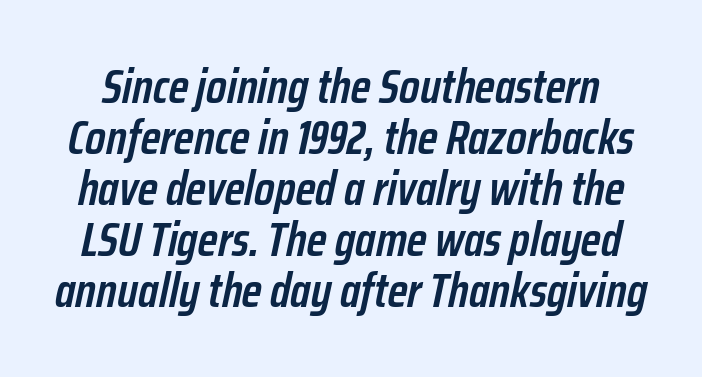
{"italic": "yes", "lean": "right", "slant_degrees": 12, "bold": "semi", "weight": "semibold", "width": "condensed", "stroke_contrast": "low", "x_height": "medium", "monospaced": "no", "underline": "no", "line_spacing": "tight", "line_spacing_ratio": 1.06, "letter_spacing": "normal", "letter_spacing_em": 0.0, "glyph_px": 48}
